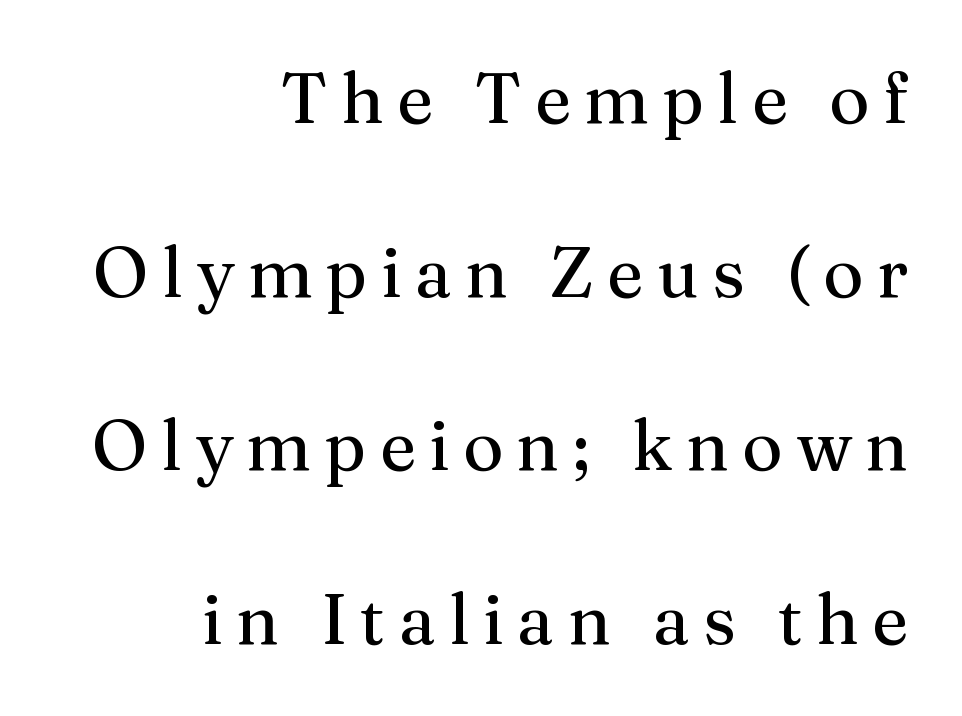
{"serif": "yes", "italic": "no", "bold": "no", "weight": "regular", "width": "normal", "stroke_contrast": "medium", "x_height": "medium", "monospaced": "no", "underline": "no", "align": "right", "line_spacing": "loose", "line_spacing_ratio": 2.48, "glyph_px": 70}
